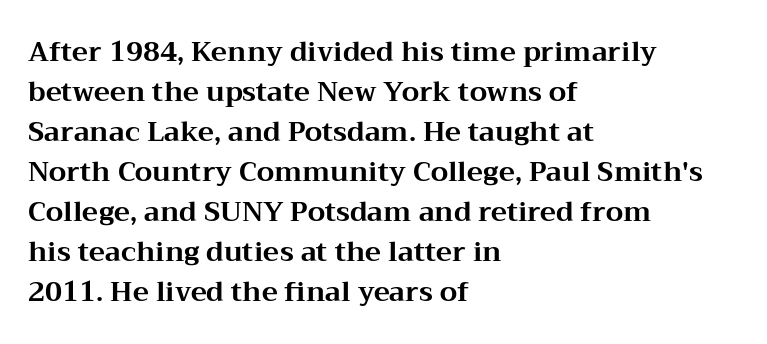
{"italic": "no", "bold": "yes", "underline": "no", "align": "left", "line_spacing": "normal", "line_spacing_ratio": 1.48, "letter_spacing": "normal", "letter_spacing_em": 0.0, "glyph_px": 27}
